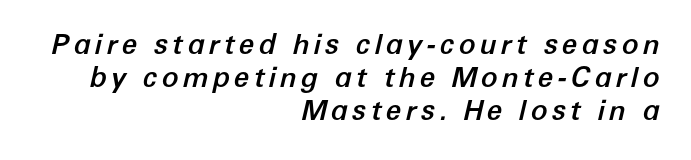
The image shows 28 px text type, italic (leaning right); set right-aligned, line spacing 1.18x, not underlined; low stroke contrast and a medium x-height.
